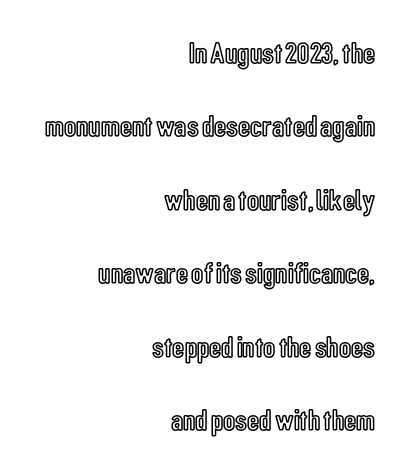
The typography opts for an upright posture over an oblique one. In terms of letterspacing, this is plain default setting. Descender tails drop into unmarked territory. If you measured baseline to baseline, you'd find a long distance.
